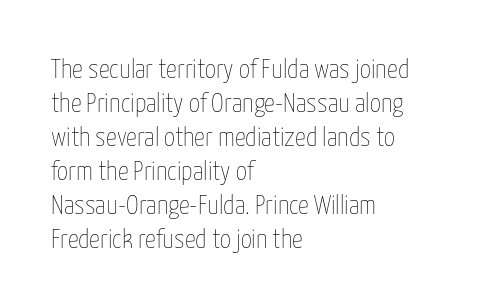
{"italic": "no", "bold": "no", "underline": "no", "align": "left", "line_spacing": "normal", "line_spacing_ratio": 1.26, "letter_spacing": "normal", "letter_spacing_em": 0.0, "glyph_px": 27}
